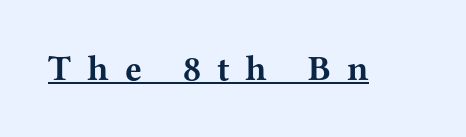
Serifs: yes, visible at the terminals of the letterforms. Underlining? Definitely there. Loose tracking; the words dissolve into strings of separated letters. The passage shown is typed in a proportional face where columns would drift. This is the regular roman posture of the typeface. Strokes here are thick enough to call this a true bold.
